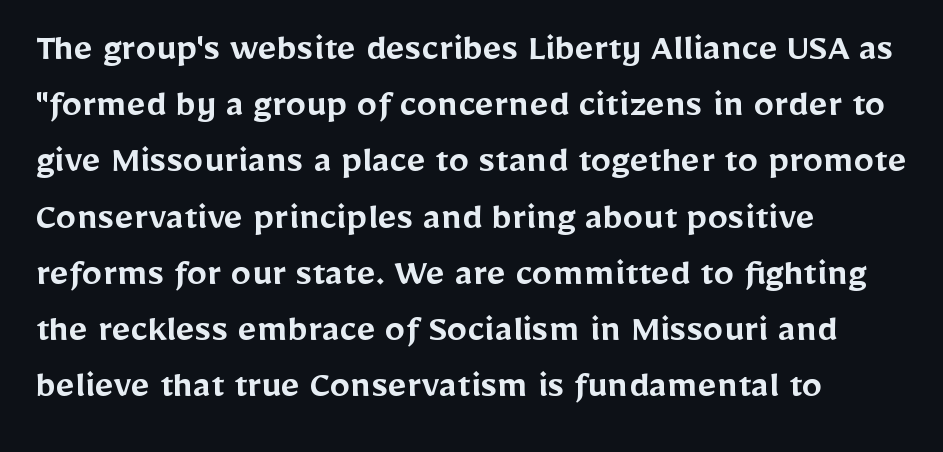
Q: Is the text bold? A: Semi-bold.
Q: Is the text italic (slanted)? A: No, it is upright.
Q: Is the typeface a serif or a sans-serif typeface? A: Sans-serif.
Q: Is the text underlined? A: No.
Q: How is the paragraph aligned? A: Left-aligned.
Q: Is the spacing between letters normal or unusually wide? A: Normal.
Q: Is the spacing between lines tight, normal or loose? A: Normal.
Q: Width (condensed, normal, or wide)? A: Normal.
Q: Stroke contrast? A: Low.
Q: x-height? A: Medium.
Q: Monospaced? A: No.
